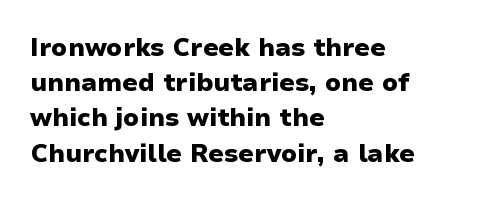
Q: Is the text bold? A: Yes.
Q: Is the text italic (slanted)? A: No, it is upright.
Q: Is the text underlined? A: No.
Q: How is the paragraph aligned? A: Left-aligned.
Q: Is the spacing between letters normal or unusually wide? A: Normal.
Q: Is the spacing between lines tight, normal or loose? A: Normal.
